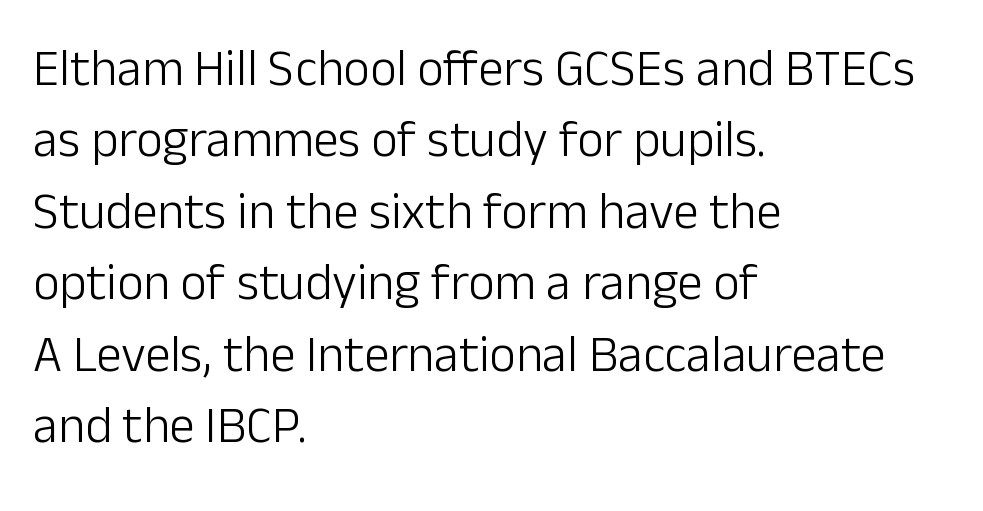
Q: Is the text bold? A: No.
Q: Is the text italic (slanted)? A: No, it is upright.
Q: Is the typeface a serif or a sans-serif typeface? A: Sans-serif.
Q: Is the text underlined? A: No.
Q: How is the paragraph aligned? A: Left-aligned.
Q: Is the spacing between letters normal or unusually wide? A: Normal.
Q: Is the spacing between lines tight, normal or loose? A: Normal.
Q: Width (condensed, normal, or wide)? A: Normal.
Q: Stroke contrast? A: Low.
Q: x-height? A: Medium.
Q: Monospaced? A: No.
